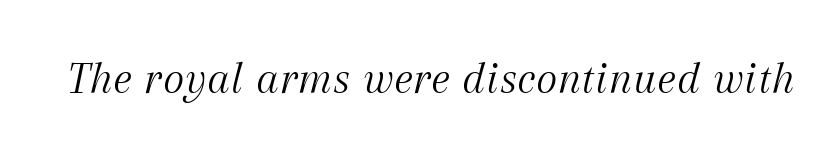
Q: Is the text bold? A: No.
Q: Is the text italic (slanted)? A: Yes, it leans right by about 12 degrees.
Q: Is the typeface a serif or a sans-serif typeface? A: Serif.
Q: Is the text underlined? A: No.
Q: Is the spacing between letters normal or unusually wide? A: Normal.
Q: Width (condensed, normal, or wide)? A: Normal.
Q: Stroke contrast? A: Medium.
Q: x-height? A: Medium.
Q: Monospaced? A: No.
